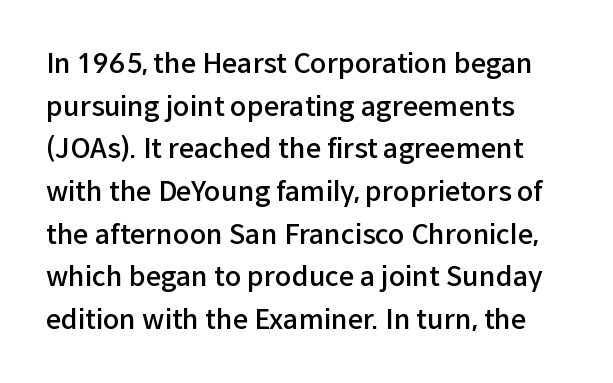
Q: Is the text bold? A: Semi-bold.
Q: Is the text italic (slanted)? A: No, it is upright.
Q: Is the text underlined? A: No.
Q: How is the paragraph aligned? A: Left-aligned.
Q: Is the spacing between letters normal or unusually wide? A: Normal.
Q: Is the spacing between lines tight, normal or loose? A: Normal.
